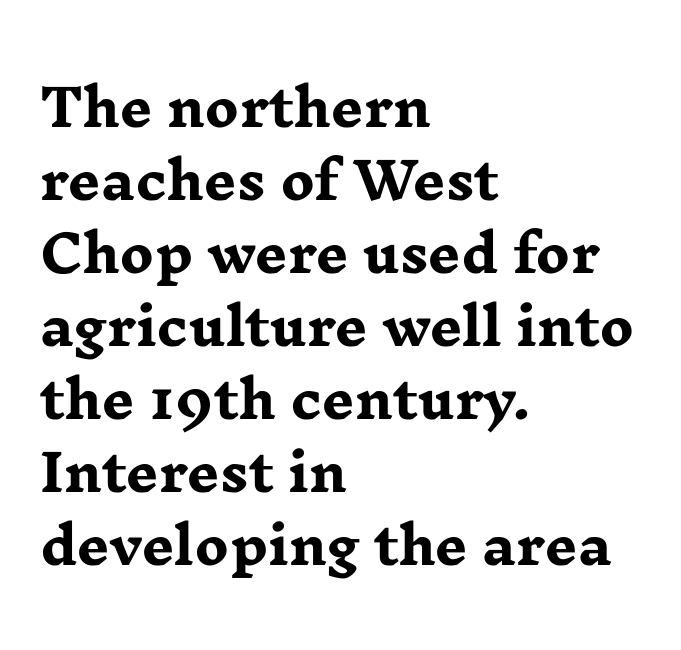
One glance says typical: line gaps are just what's usual. The tracking reads as untouched default to a designer's eye. Thick stems and heavy bowls — unmistakably bold. The space directly below the letters is spotless.
